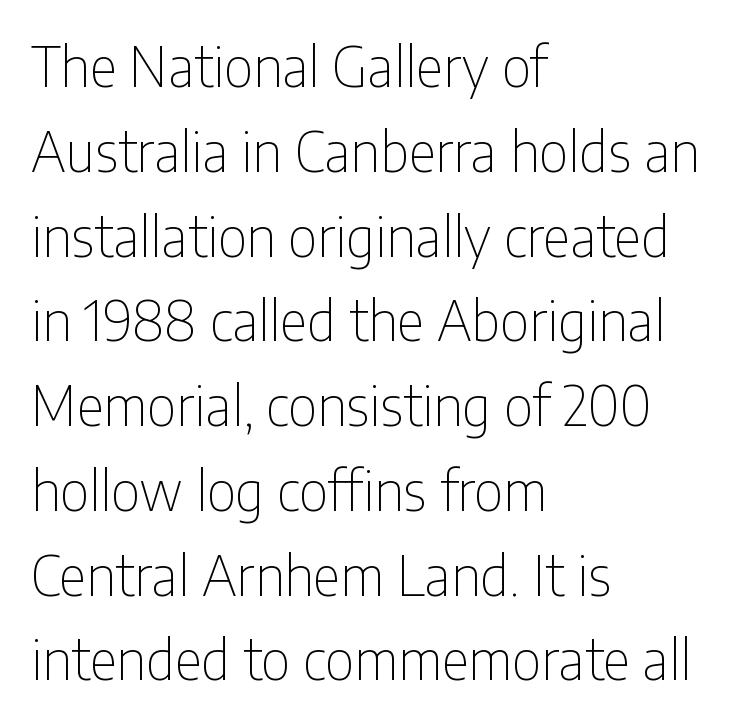
Tracking value appears to be zero — textbook default spacing. Grotesque or geometric, the face here clearly has no serifs. Notice how descenders clear the ascenders below comfortably — that's standard leading. The font sits on the lighter half of the weight spectrum, regular included. Which margin do the lines hug? The left one — the right edge is uneven.
